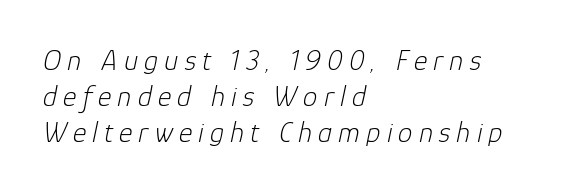
Each letter keeps its own natural width here, so spacing adapts to shape. The letterforms stand isolated, each surrounded by extra space. The passage shown is not bold in any degree. The space between consecutive lines is moderate. If you drew a ruler down the left edge, every line would touch it. Descender tails drop into unmarked territory.
